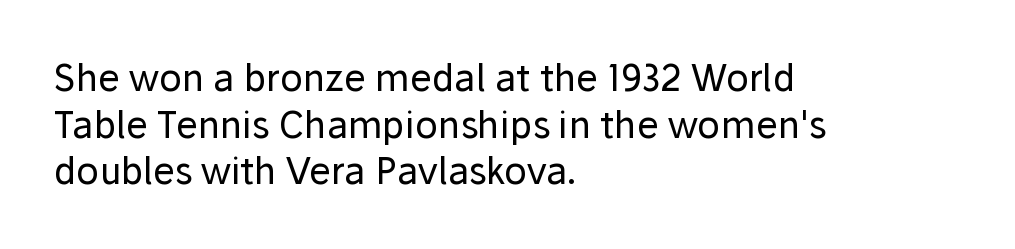
The image shows 37 px regular-weight sans-serif type, upright; set left-aligned, normal line spacing (1.26x), normal letter spacing, not underlined; low stroke contrast and a medium x-height.
